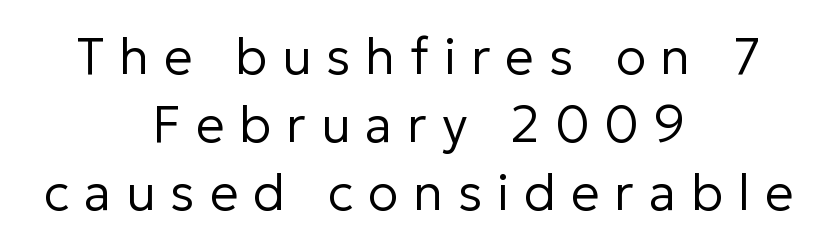
The image shows 51 px regular-weight sans-serif type, upright; set centered, normal line spacing (1.33x), unusually wide letter spacing (+0.29 em), not underlined; low stroke contrast and a medium x-height.
